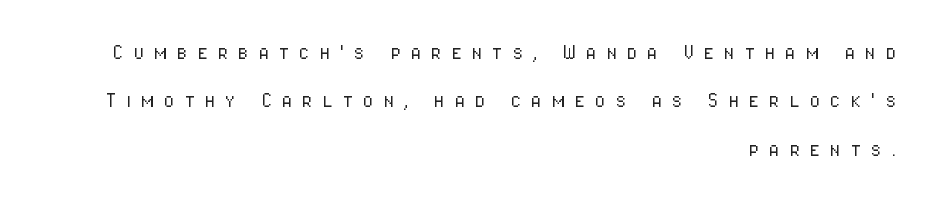
The image shows 24 px text type, upright; set right-aligned, loose line spacing (2.02x), unusually wide letter spacing (+0.41 em), not underlined.
